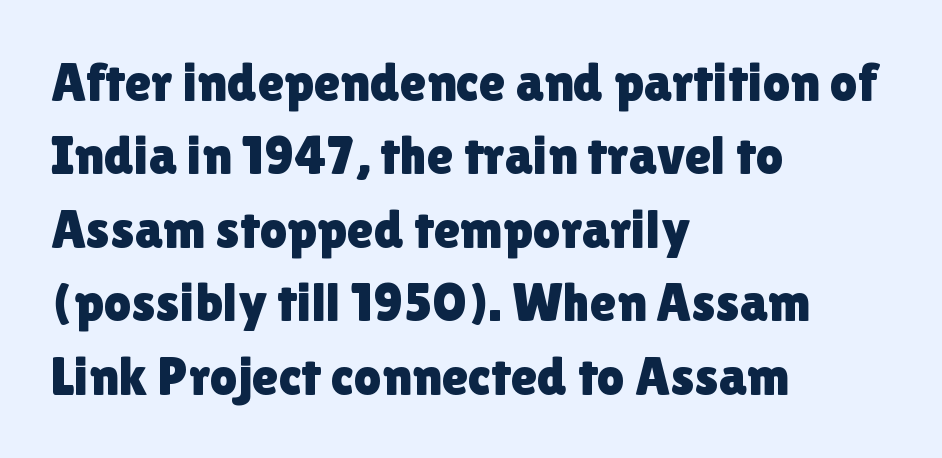
Q: Is the text italic (slanted)? A: No, it is upright.
Q: Is the typeface a serif or a sans-serif typeface? A: Sans-serif.
Q: Is the text underlined? A: No.
Q: How is the paragraph aligned? A: Left-aligned.
Q: Is the spacing between letters normal or unusually wide? A: Normal.
Q: Is the spacing between lines tight, normal or loose? A: Normal.
Q: Width (condensed, normal, or wide)? A: Normal.
Q: Stroke contrast? A: Low.
Q: x-height? A: Medium.
Q: Monospaced? A: No.
